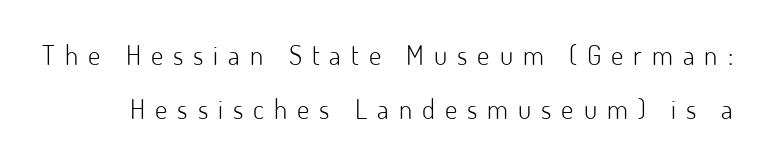
The image shows 27 px text type, upright; set loose line spacing (2.0x), unusually wide letter spacing (+0.37 em), not underlined.
